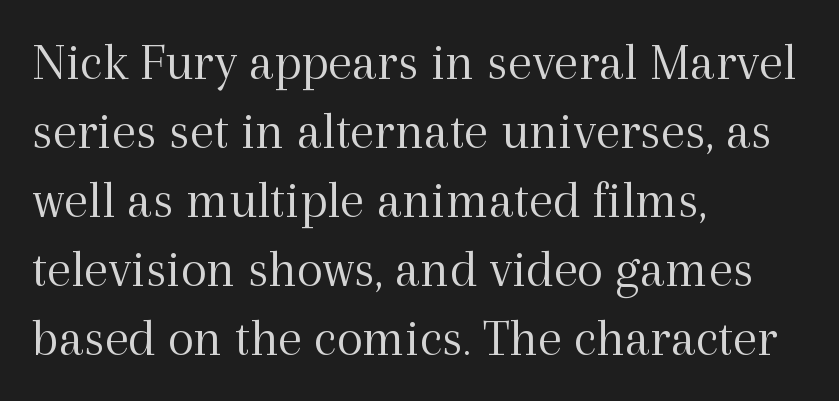
Q: Is the text bold? A: No.
Q: Is the text italic (slanted)? A: No, it is upright.
Q: Is the typeface a serif or a sans-serif typeface? A: Serif.
Q: Is the text underlined? A: No.
Q: How is the paragraph aligned? A: Left-aligned.
Q: Is the spacing between letters normal or unusually wide? A: Normal.
Q: Is the spacing between lines tight, normal or loose? A: Normal.
Q: Width (condensed, normal, or wide)? A: Normal.
Q: x-height? A: Medium.
Q: Monospaced? A: No.
